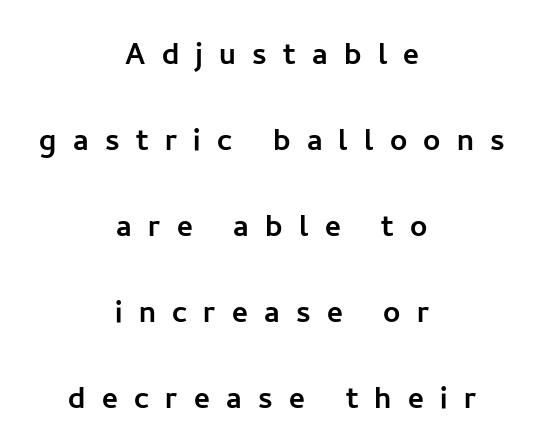
Q: Is the text italic (slanted)? A: No, it is upright.
Q: Is the typeface a serif or a sans-serif typeface? A: Sans-serif.
Q: Is the text underlined? A: No.
Q: How is the paragraph aligned? A: Centered.
Q: Is the spacing between letters normal or unusually wide? A: Unusually wide.
Q: Is the spacing between lines tight, normal or loose? A: Loose.
Q: Width (condensed, normal, or wide)? A: Normal.
Q: Stroke contrast? A: Low.
Q: x-height? A: Medium.
Q: Monospaced? A: No.
